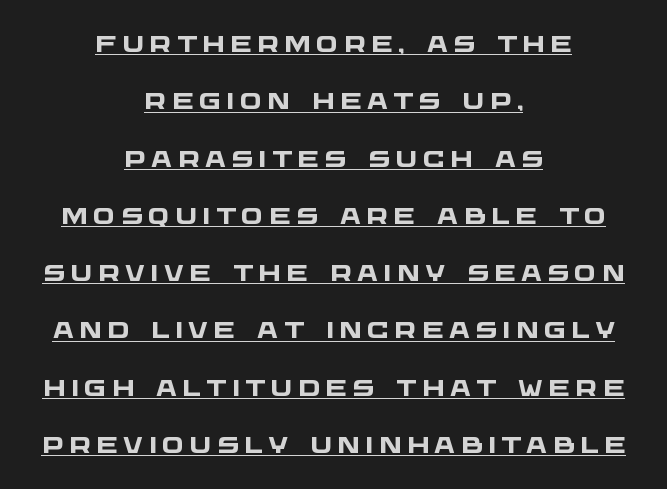
{"bold": "yes", "underline": "yes", "align": "center", "line_spacing": "loose", "line_spacing_ratio": 2.49, "letter_spacing": "wide", "letter_spacing_em": 0.24, "glyph_px": 23}
